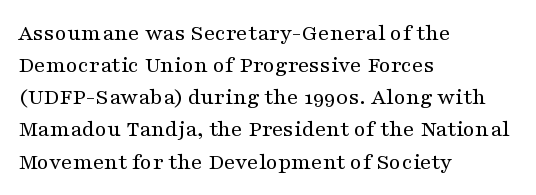
Q: Is the text bold? A: No.
Q: Is the text italic (slanted)? A: No, it is upright.
Q: Is the text underlined? A: No.
Q: How is the paragraph aligned? A: Left-aligned.
Q: Is the spacing between letters normal or unusually wide? A: Normal.
Q: Is the spacing between lines tight, normal or loose? A: Normal.
